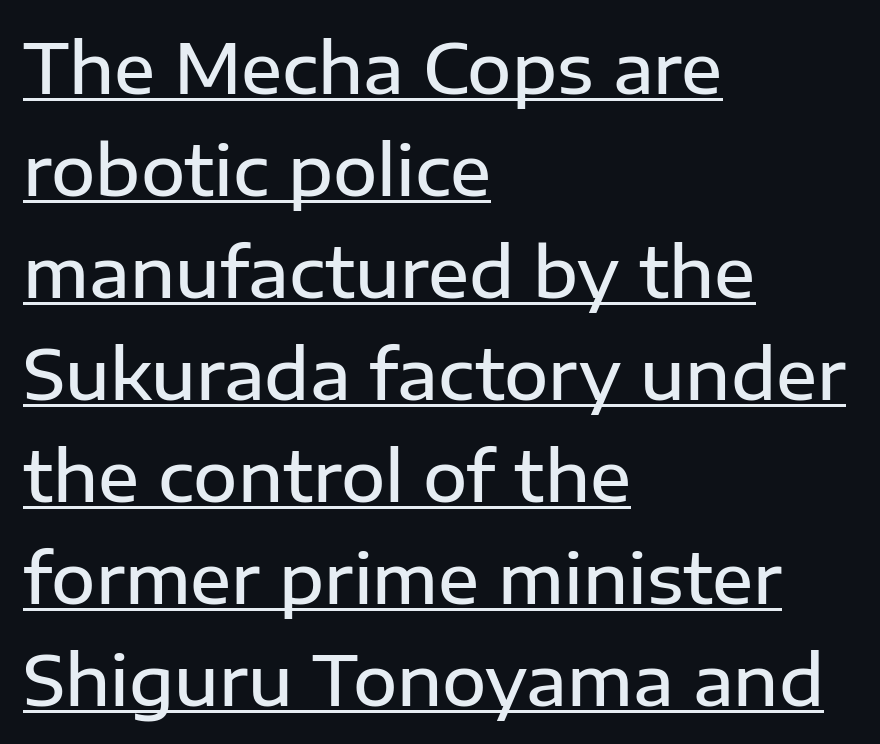
Q: Is the text bold? A: Semi-bold.
Q: Is the text italic (slanted)? A: No, it is upright.
Q: Is the typeface a serif or a sans-serif typeface? A: Sans-serif.
Q: Is the text underlined? A: Yes.
Q: How is the paragraph aligned? A: Left-aligned.
Q: Is the spacing between letters normal or unusually wide? A: Normal.
Q: Is the spacing between lines tight, normal or loose? A: Normal.
Q: Width (condensed, normal, or wide)? A: Normal.
Q: Stroke contrast? A: Low.
Q: x-height? A: Medium.
Q: Monospaced? A: No.
